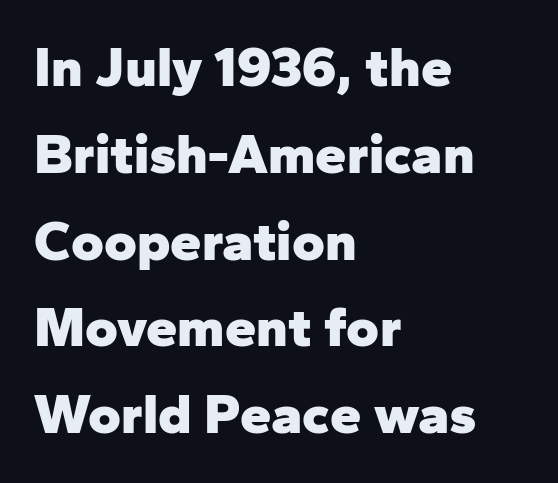
{"serif": "no", "italic": "no", "bold": "yes", "weight": "heavy", "width": "normal", "stroke_contrast": "low", "x_height": "medium", "monospaced": "no", "underline": "no", "align": "left", "line_spacing": "normal", "line_spacing_ratio": 1.55, "letter_spacing": "normal", "letter_spacing_em": 0.0, "glyph_px": 56}
